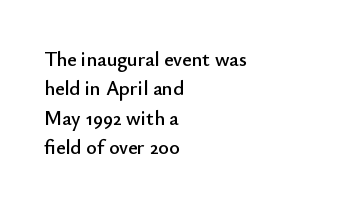
Notice how the passage keeps a crisp vertical edge on the left only. The space directly below the letters is spotless. The designer left line spacing at the default. Honestly, the letter spacing is just normal — you wouldn't notice it. Posture: vertical.
